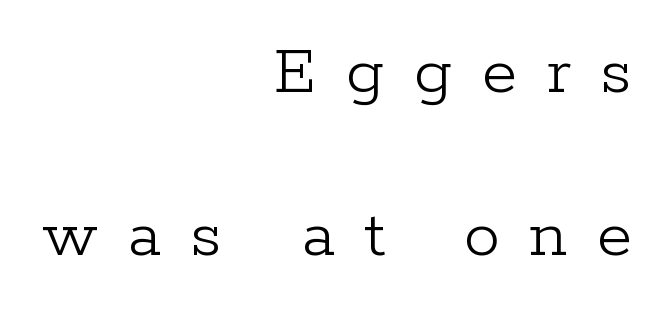
Horizontally, the lines are justified to the trailing edge only. Note the varied advance widths — an 'i' is clearly narrower than an 'm'. Baseline-to-baseline distance is far greater than the letter height. Nope, not italic — everything's standing straight.
